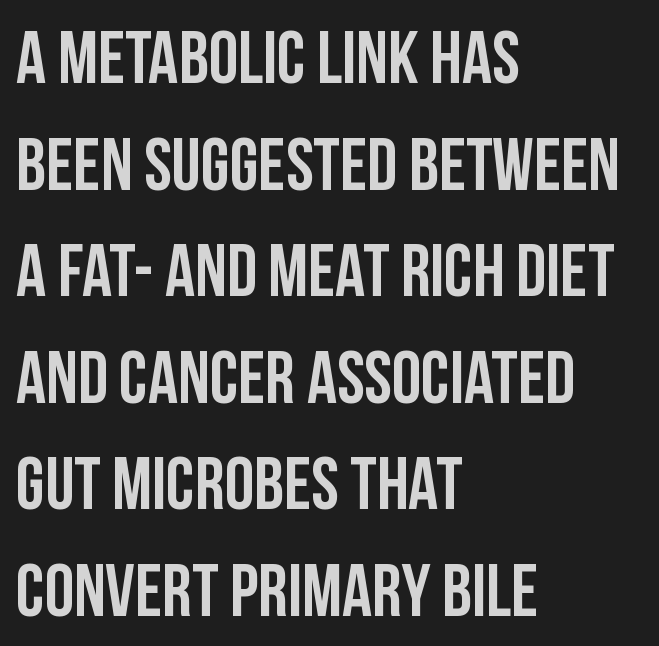
{"serif": "no", "italic": "no", "width": "condensed", "stroke_contrast": "low", "x_height": "large", "monospaced": "no", "underline": "no", "align": "left", "line_spacing": "normal", "line_spacing_ratio": 1.44, "letter_spacing": "normal", "letter_spacing_em": 0.0, "glyph_px": 74}
